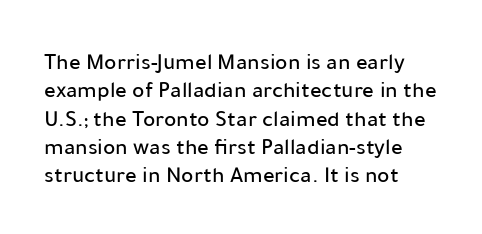
{"italic": "no", "underline": "no", "line_spacing_ratio": 1.23, "letter_spacing": "normal", "letter_spacing_em": 0.0, "glyph_px": 23}
